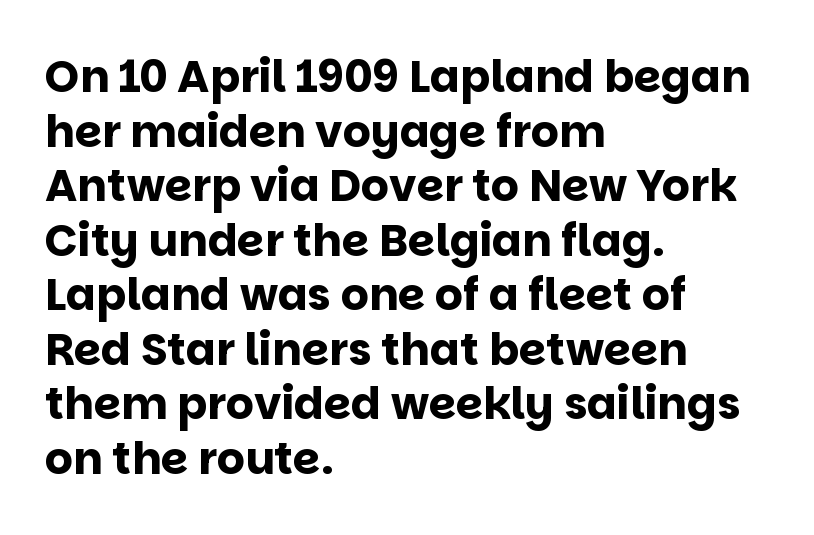
The image shows 44 px bold sans-serif type, upright; set left-aligned, line spacing 1.24x, normal letter spacing, not underlined; low stroke contrast and a large x-height.
